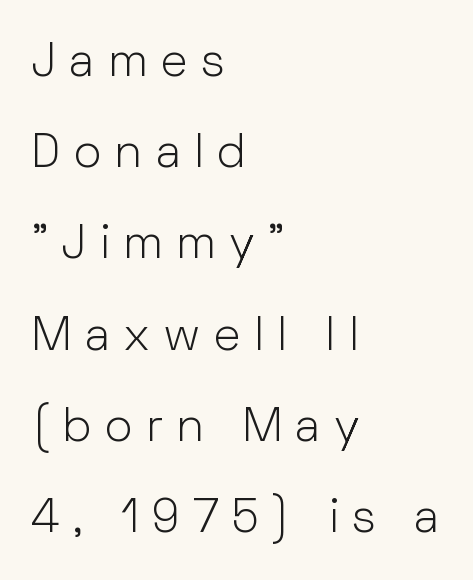
{"serif": "no", "italic": "no", "bold": "no", "weight": "light", "width": "normal", "stroke_contrast": "low", "x_height": "medium", "monospaced": "no", "underline": "no", "align": "left", "line_spacing": "loose", "line_spacing_ratio": 1.94, "letter_spacing": "wide", "letter_spacing_em": 0.28, "glyph_px": 47}
